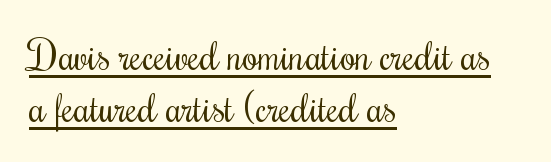
{"bold": "no", "weight": "regular", "width": "condensed", "stroke_contrast": "medium", "x_height": "small", "monospaced": "no", "underline": "yes", "align": "left", "line_spacing": "normal", "line_spacing_ratio": 1.33, "letter_spacing": "normal", "letter_spacing_em": 0.0, "glyph_px": 39}
